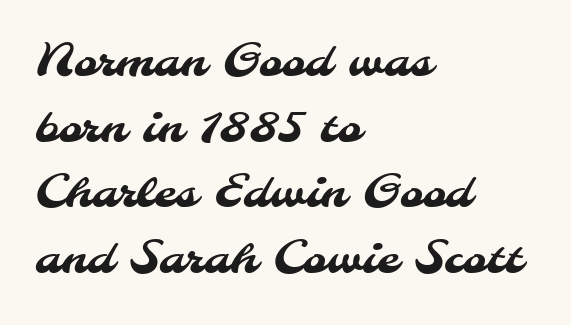
Q: Is the typeface a serif or a sans-serif typeface? A: Sans-serif.
Q: Is the text underlined? A: No.
Q: How is the paragraph aligned? A: Left-aligned.
Q: Is the spacing between letters normal or unusually wide? A: Normal.
Q: Is the spacing between lines tight, normal or loose? A: Normal.
Q: Width (condensed, normal, or wide)? A: Normal.
Q: Stroke contrast? A: Medium.
Q: x-height? A: Small.
Q: Monospaced? A: No.
